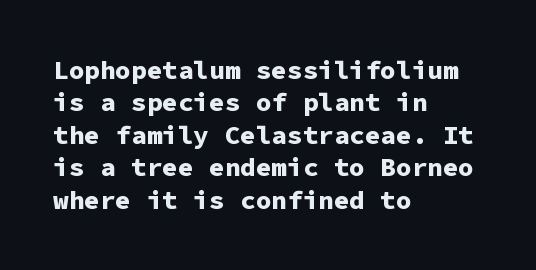
Q: Is the text bold? A: Yes.
Q: Is the text italic (slanted)? A: No, it is upright.
Q: Is the text underlined? A: No.
Q: How is the paragraph aligned? A: Left-aligned.
Q: Is the spacing between letters normal or unusually wide? A: Normal.
Q: Is the spacing between lines tight, normal or loose? A: Normal.
